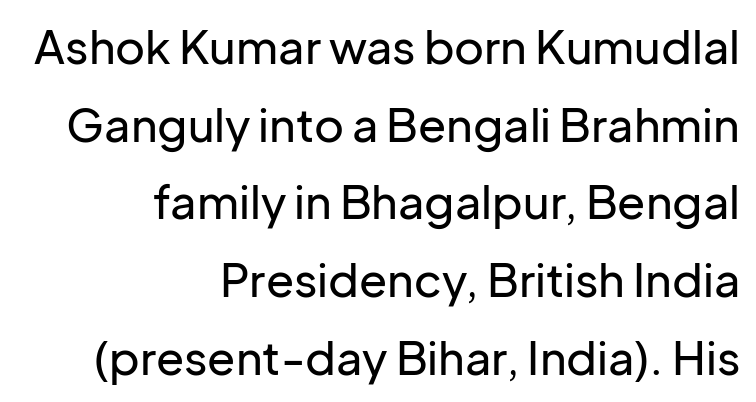
Vertically, the passage feels balanced, rows spaced as you'd expect. The paragraph has a hard right edge and a soft left edge. The rendering keeps characters at their native spacing. Here the designer chose a conventional face with non-uniform glyph widths.
